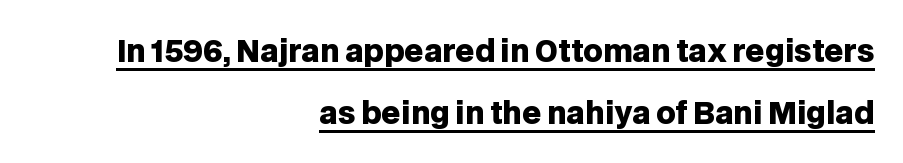
{"serif": "no", "italic": "no", "bold": "yes", "weight": "heavy", "width": "normal", "stroke_contrast": "low", "x_height": "large", "monospaced": "no", "underline": "yes", "align": "right", "line_spacing": "loose", "line_spacing_ratio": 2.07, "letter_spacing": "normal", "letter_spacing_em": 0.0, "glyph_px": 30}
